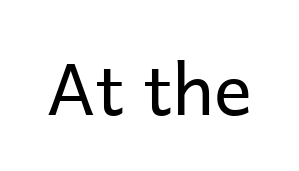
{"serif": "no", "italic": "no", "bold": "no", "weight": "regular", "width": "normal", "stroke_contrast": "low", "x_height": "medium", "monospaced": "no", "underline": "no", "letter_spacing": "normal", "letter_spacing_em": 0.0, "glyph_px": 71}
